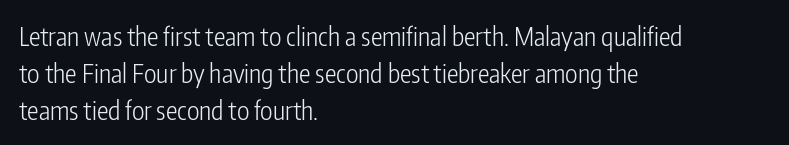
Rule under the text: the space is simply empty. The tracking reads as untouched default to a designer's eye. Compared with a typical body face, this is equally light or lighter still. A student would call this left alignment; a typographer would say flush left, rag right. The rows are spaced the way most documents space them.
